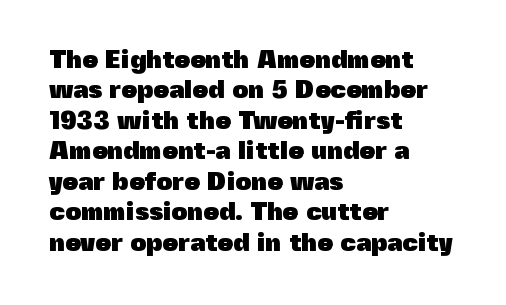
Each line starts at the same left margin while the right side varies. Words appear dense and cohesive because spacing is normal. What weight is shown? A full bold with thick strokes. Nope, not italic — everything's standing straight.
